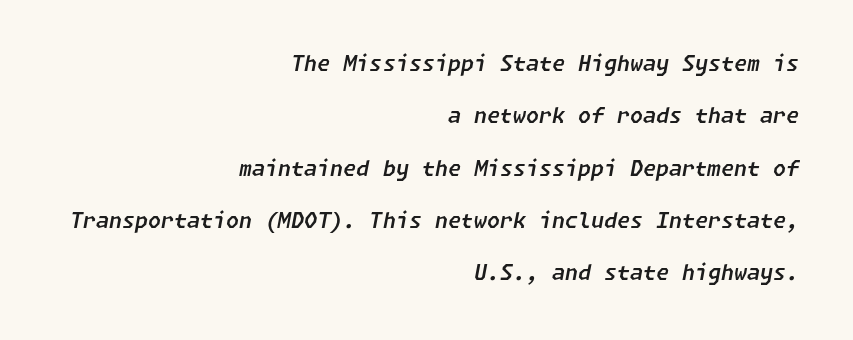
Q: Is the text italic (slanted)? A: Yes, it leans right by about 11 degrees.
Q: Is the text underlined? A: No.
Q: How is the paragraph aligned? A: Right-aligned.
Q: Is the spacing between letters normal or unusually wide? A: Normal.
Q: Is the spacing between lines tight, normal or loose? A: Loose.
